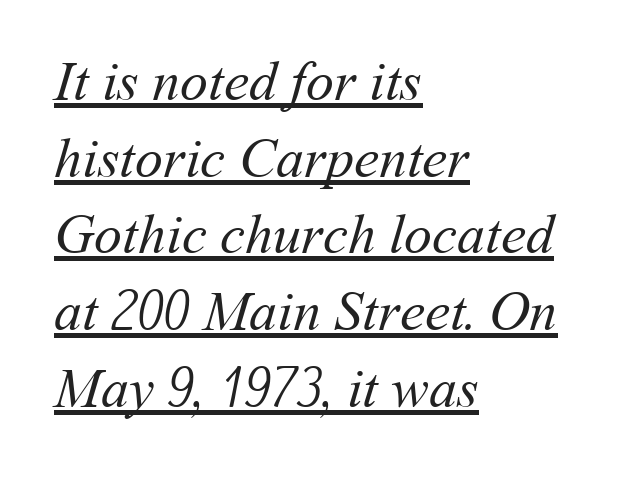
The image shows 56 px regular-weight type; set left-aligned, normal line spacing (1.37x), normal letter spacing, underlined; medium stroke contrast and a medium x-height.
